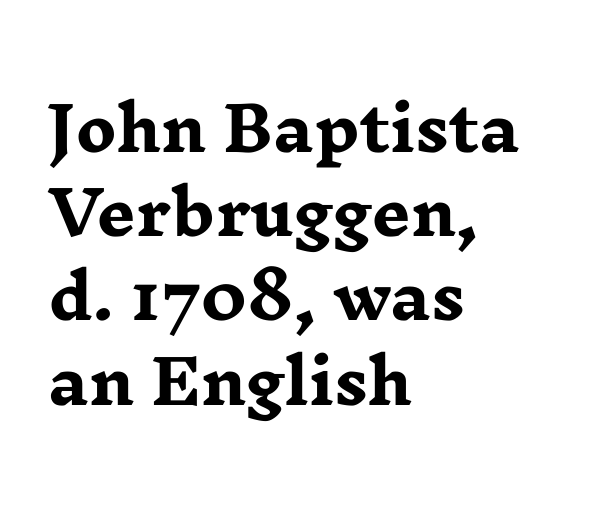
Q: Is the text bold? A: Yes.
Q: Is the text italic (slanted)? A: No, it is upright.
Q: Is the typeface a serif or a sans-serif typeface? A: Serif.
Q: Is the text underlined? A: No.
Q: How is the paragraph aligned? A: Left-aligned.
Q: Is the spacing between letters normal or unusually wide? A: Normal.
Q: Is the spacing between lines tight, normal or loose? A: Normal.
Q: Width (condensed, normal, or wide)? A: Wide.
Q: Stroke contrast? A: Low.
Q: x-height? A: Medium.
Q: Monospaced? A: No.
